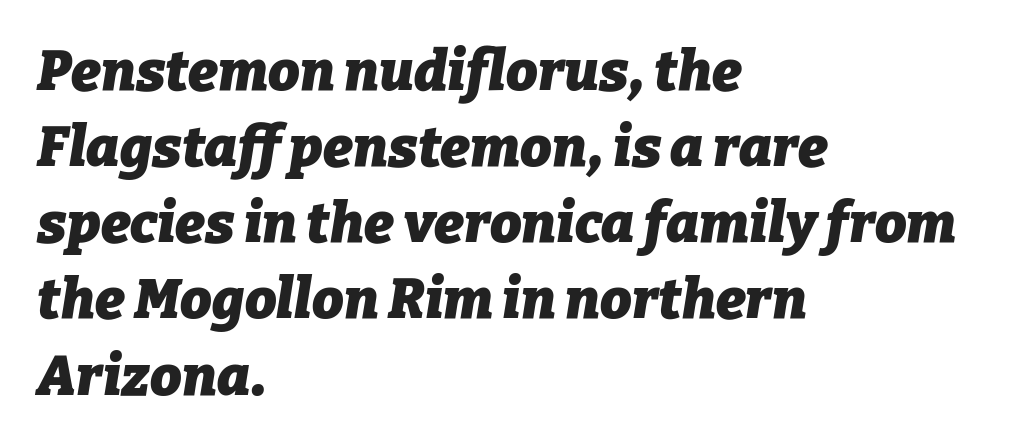
Q: Is the text bold? A: Yes.
Q: Is the text italic (slanted)? A: Yes, it leans right by about 9 degrees.
Q: Is the text underlined? A: No.
Q: How is the paragraph aligned? A: Left-aligned.
Q: Is the spacing between letters normal or unusually wide? A: Normal.
Q: Is the spacing between lines tight, normal or loose? A: Normal.
Q: Width (condensed, normal, or wide)? A: Normal.
Q: Stroke contrast? A: Low.
Q: x-height? A: Medium.
Q: Monospaced? A: No.
